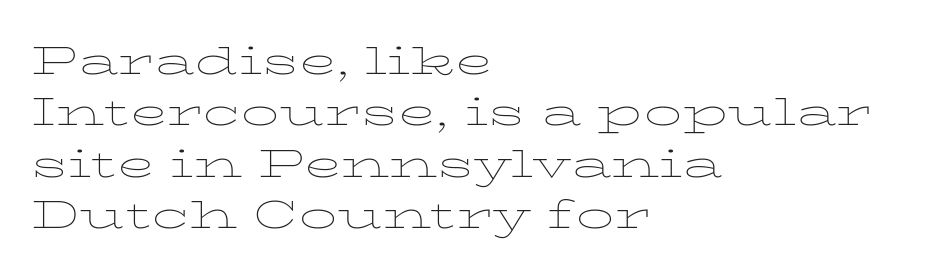
The image shows 38 px thin, wide serif type, upright; set left-aligned, normal line spacing (1.35x), normal letter spacing, not underlined; low stroke contrast and a medium x-height.
